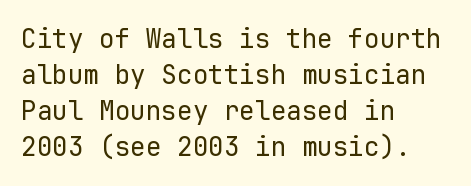
The image shows 26 px text type, upright; set left-aligned, normal line spacing (1.39x), normal letter spacing, not underlined.
